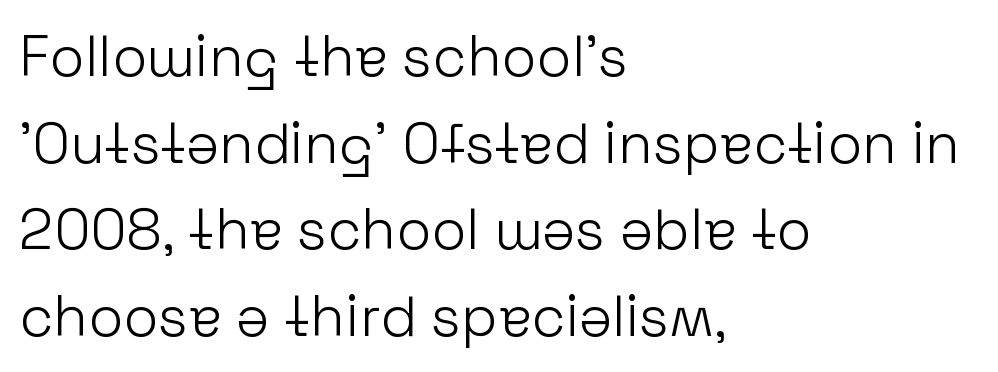
Q: Is the text bold? A: No.
Q: Is the text italic (slanted)? A: No, it is upright.
Q: Is the typeface a serif or a sans-serif typeface? A: Sans-serif.
Q: Is the text underlined? A: No.
Q: How is the paragraph aligned? A: Left-aligned.
Q: Is the spacing between letters normal or unusually wide? A: Normal.
Q: Is the spacing between lines tight, normal or loose? A: Normal.
Q: Width (condensed, normal, or wide)? A: Normal.
Q: Stroke contrast? A: Low.
Q: x-height? A: Medium.
Q: Monospaced? A: No.
